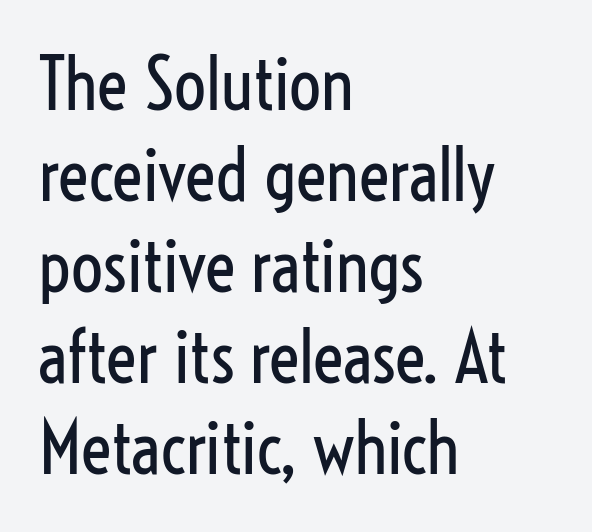
{"serif": "no", "italic": "no", "bold": "no", "weight": "regular", "width": "condensed", "stroke_contrast": "low", "x_height": "medium", "monospaced": "no", "underline": "no", "align": "left", "line_spacing": "normal", "line_spacing_ratio": 1.28, "letter_spacing": "normal", "letter_spacing_em": 0.0, "glyph_px": 71}
